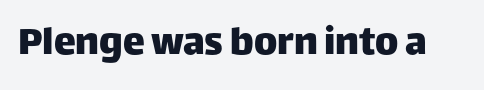
{"serif": "no", "italic": "no", "width": "normal", "stroke_contrast": "low", "x_height": "large", "monospaced": "no", "underline": "no", "letter_spacing": "normal", "letter_spacing_em": 0.0, "glyph_px": 44}
